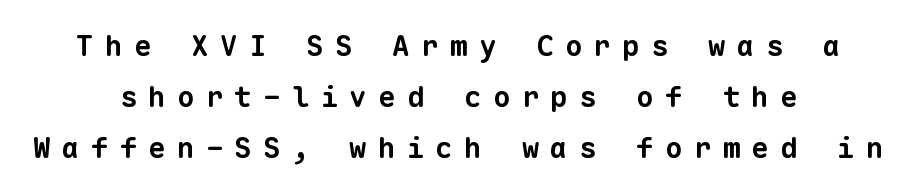
How heavy is the stroke? Heavy — this is a bold. Unmarked baselines from the first word to the last. Looks like terminal output: every glyph gets an equal slot. The rendering positions every line midway between the sides. Spacing between characters has been opened up far beyond the box default.
